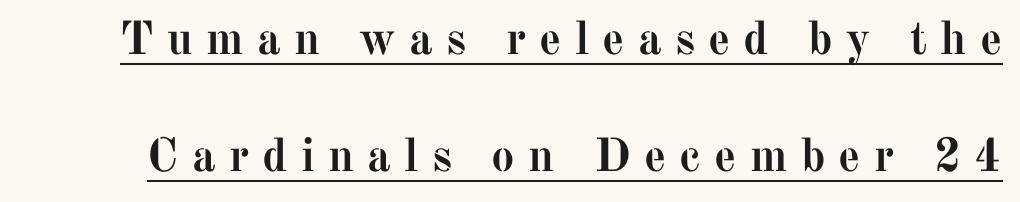
Q: Is the text bold? A: Yes.
Q: Is the text italic (slanted)? A: No, it is upright.
Q: Is the typeface a serif or a sans-serif typeface? A: Serif.
Q: Is the text underlined? A: Yes.
Q: Is the spacing between letters normal or unusually wide? A: Unusually wide.
Q: Is the spacing between lines tight, normal or loose? A: Loose.
Q: Width (condensed, normal, or wide)? A: Normal.
Q: Stroke contrast? A: Medium.
Q: x-height? A: Medium.
Q: Monospaced? A: No.
